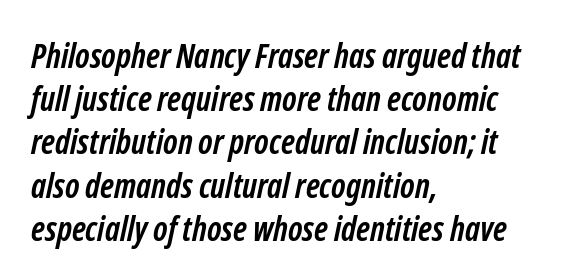
The image shows 34 px semibold, condensed sans-serif type; set left-aligned, normal line spacing (1.27x), normal letter spacing, not underlined; low stroke contrast and a medium x-height.
